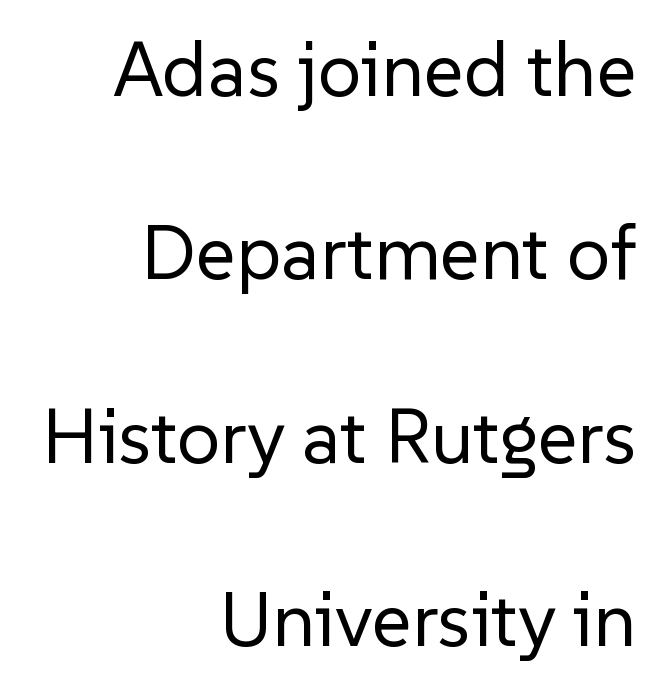
Q: Is the text bold? A: No.
Q: Is the text italic (slanted)? A: No, it is upright.
Q: Is the typeface a serif or a sans-serif typeface? A: Sans-serif.
Q: Is the text underlined? A: No.
Q: How is the paragraph aligned? A: Right-aligned.
Q: Is the spacing between letters normal or unusually wide? A: Normal.
Q: Is the spacing between lines tight, normal or loose? A: Loose.
Q: Width (condensed, normal, or wide)? A: Normal.
Q: Stroke contrast? A: Low.
Q: x-height? A: Medium.
Q: Monospaced? A: No.
